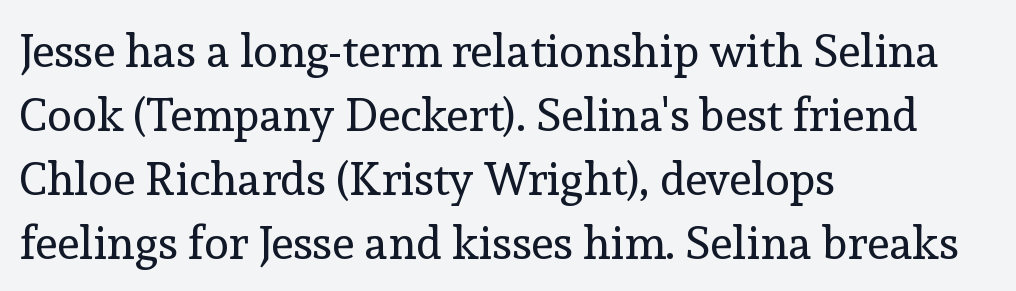
The image shows 46 px regular-weight serif type, upright; set left-aligned, normal line spacing (1.39x), normal letter spacing, not underlined; a medium x-height.
